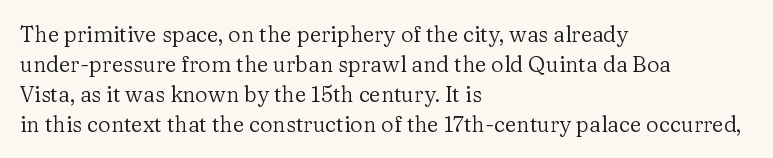
{"italic": "no", "bold": "no", "underline": "no", "align": "left", "line_spacing": "normal", "line_spacing_ratio": 1.36, "letter_spacing": "normal", "letter_spacing_em": 0.0, "glyph_px": 22}
